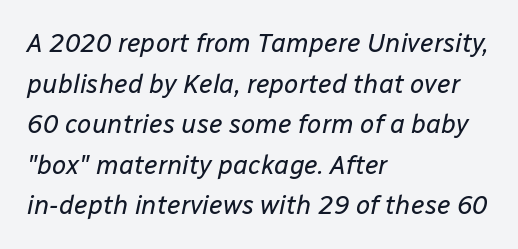
The lines in this sample share a left origin and differ only in where they stop. Just letters on the line, the space beneath them empty. This reads as an unemphasized weight, regular at the heaviest. This block has exactly the height ordinary leading produces.
